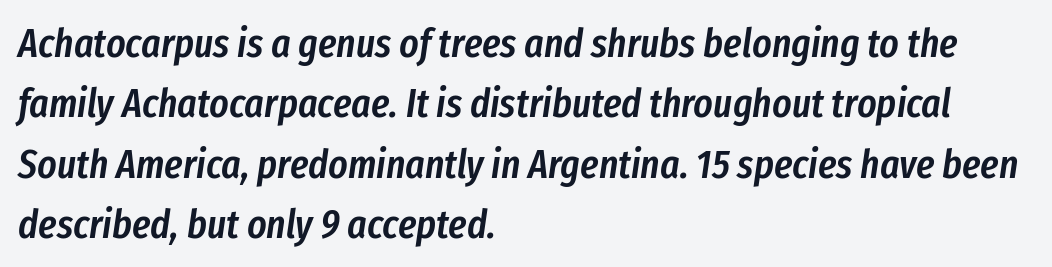
Does the lettering tilt? It does — this is italic. Does the weight exceed regular? Yes, but only to semibold. Varying glyph widths throughout — classic text-font behaviour. The type is set solid horizontally, with unmodified tracking. The vertical gap from one line to the next is medium. The compositor pushed each line to the left boundary.
